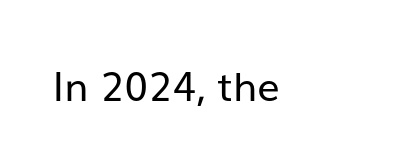
{"serif": "no", "italic": "no", "bold": "no", "weight": "regular", "width": "normal", "stroke_contrast": "low", "x_height": "medium", "monospaced": "no", "underline": "no", "letter_spacing": "normal", "letter_spacing_em": 0.0, "glyph_px": 40}
